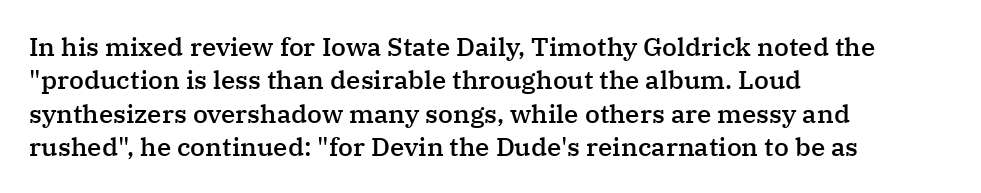
The line texture is even and compact thanks to regular tracking. Tall strokes in this sample are plumb rather than angled. The paragraph shown leans on its left margin. The strip under each line holds only bare page.
